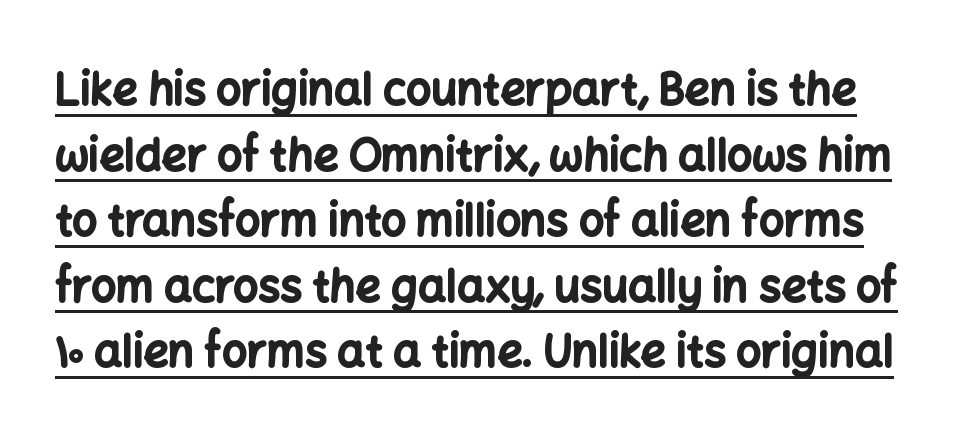
This is sans-serif lettering, the kind often seen on screens and signage. The type is set solid horizontally, with unmodified tracking. What's the leading like? Ordinary, nothing unusual. A typographer would call this underscored text. The face used here is proportionally spaced, like ordinary book or web type.
